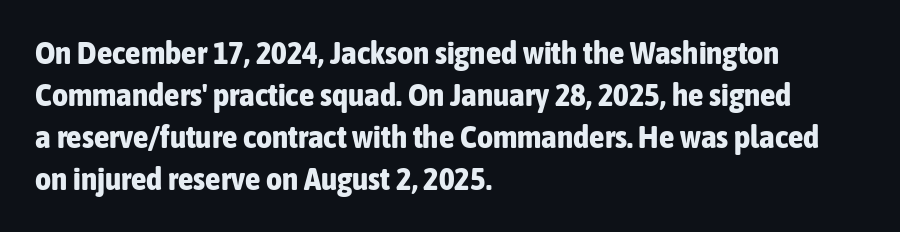
The image shows 31 px bold, condensed sans-serif type, upright; set left-aligned, normal line spacing (1.35x), normal letter spacing, not underlined; low stroke contrast and a medium x-height.
